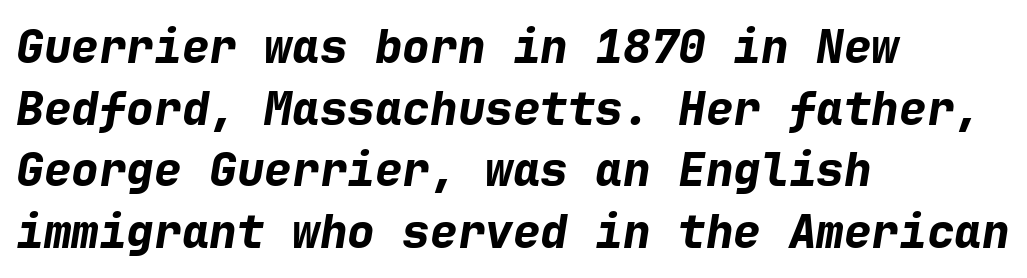
Vertically, the passage feels balanced, rows spaced as you'd expect. There is no visible air inserted between adjacent glyphs. A clean baseline with only descenders dipping below it. This sample has the even, mechanical cadence of fixed-width lettering. These lines carry a lot of weight — the face is fully bold. The letters are slanted; this is an italic face.
